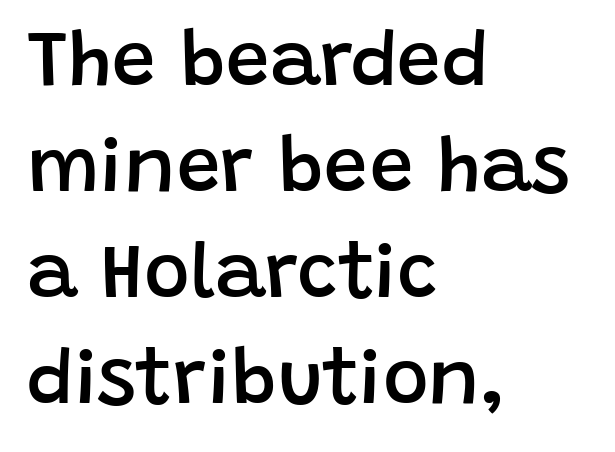
A typesetter would call this zero additional tracking. The designer left line spacing at the default. Does the type have serifs? No, each stem ends abruptly. Each letter keeps its own natural width here, so spacing adapts to shape. Honestly, there is no underline to notice here at all.
